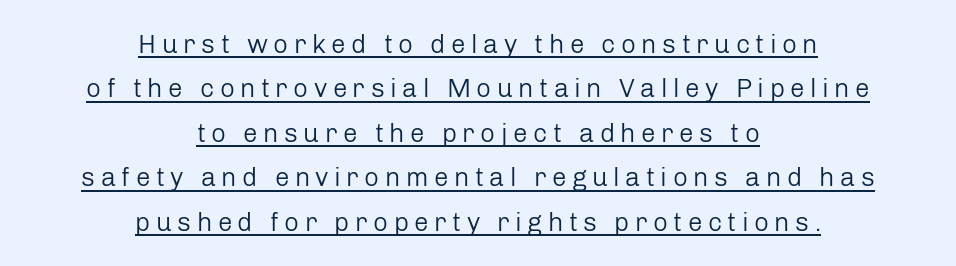
{"italic": "no", "bold": "no", "underline": "yes", "align": "center", "line_spacing_ratio": 1.71, "letter_spacing": "wide", "letter_spacing_em": 0.21, "glyph_px": 26}
